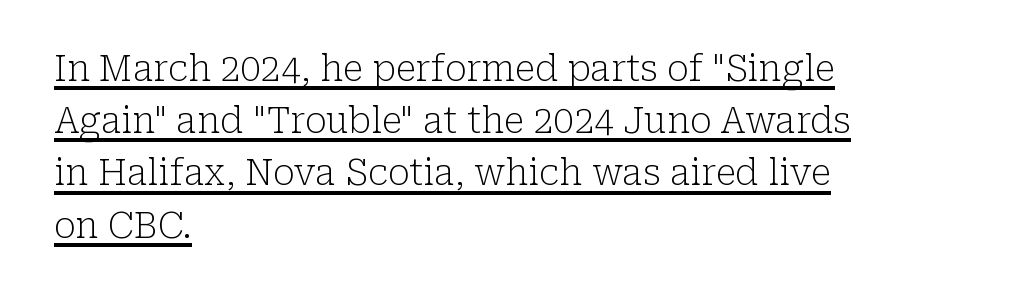
The image shows 36 px light serif type, upright; set left-aligned, normal line spacing (1.45x), normal letter spacing, underlined; low stroke contrast and a medium x-height.
